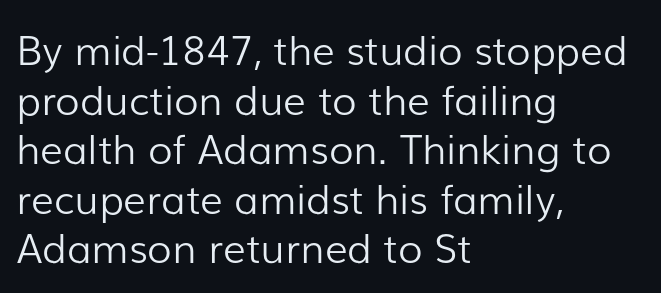
The image shows 40 px light sans-serif type, upright; set left-aligned, line spacing 1.24x, normal letter spacing, not underlined; low stroke contrast and a medium x-height.
